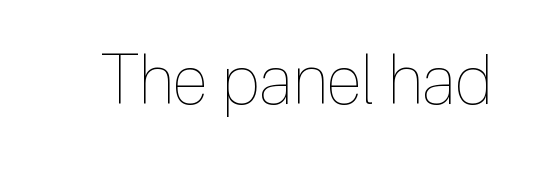
No italicization has been applied; the sample stays upright. The string is rendered with underlining switched off. Varying glyph widths throughout — classic text-font behaviour. Is the letter spacing exaggerated? No — it looks like the ordinary default. On a weight scale, this lands at 450 or below.
